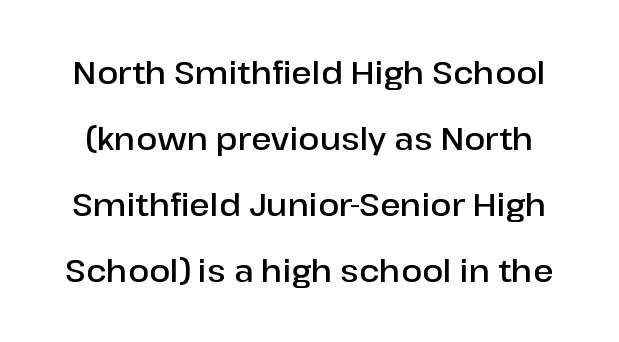
{"serif": "no", "italic": "no", "bold": "semi", "weight": "semibold", "width": "normal", "stroke_contrast": "low", "x_height": "medium", "monospaced": "no", "underline": "no", "line_spacing": "loose", "line_spacing_ratio": 2.13, "letter_spacing": "normal", "letter_spacing_em": 0.0, "glyph_px": 31}
